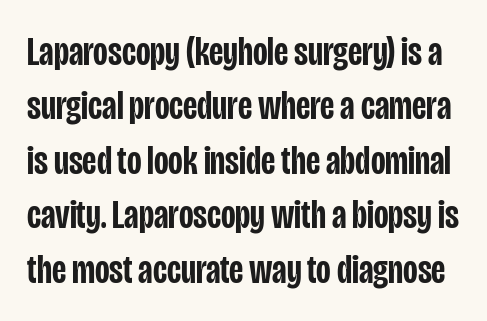
Honestly, the letter spacing is just normal — you wouldn't notice it. The passage shown is typed in a proportional face where columns would drift. Type style note: lacks serifs. Nope, not italic — everything's standing straight. Rows of type keep a routine distance in the vertical direction.
